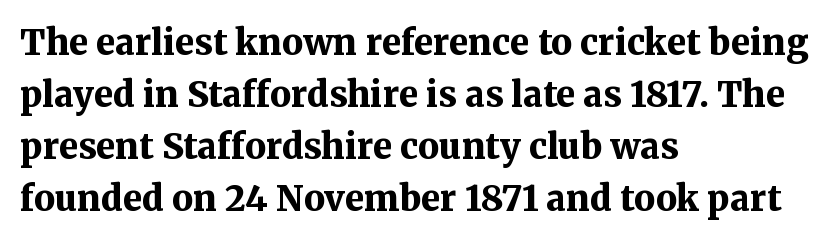
{"serif": "yes", "italic": "no", "bold": "yes", "weight": "bold", "width": "normal", "stroke_contrast": "medium", "x_height": "medium", "monospaced": "no", "underline": "no", "align": "left", "line_spacing": "normal", "line_spacing_ratio": 1.49, "letter_spacing": "normal", "letter_spacing_em": 0.0, "glyph_px": 35}
